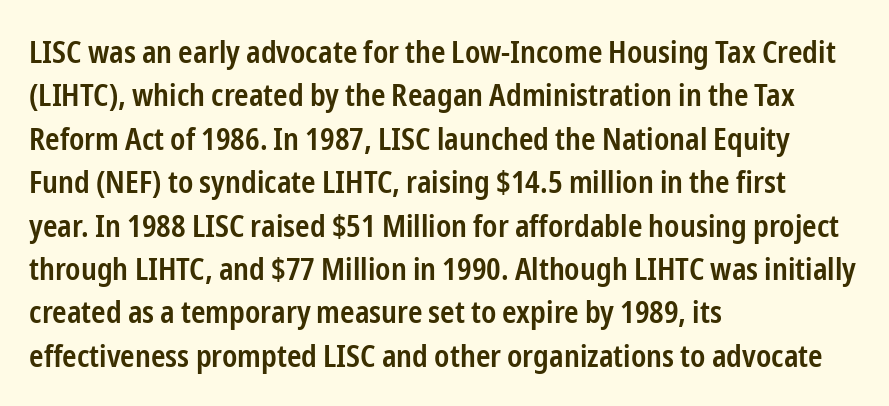
{"serif": "no", "italic": "no", "bold": "semi", "weight": "semibold", "width": "condensed", "stroke_contrast": "low", "x_height": "medium", "monospaced": "no", "underline": "no", "align": "left", "line_spacing": "normal", "line_spacing_ratio": 1.4, "letter_spacing": "normal", "letter_spacing_em": 0.0, "glyph_px": 31}
